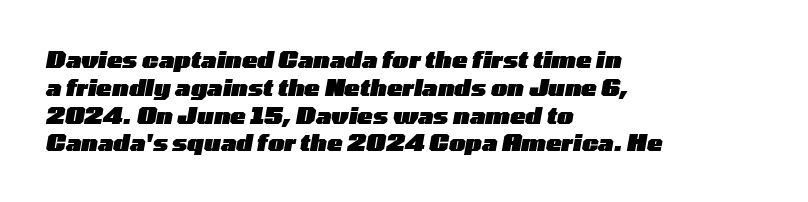
{"italic": "yes", "lean": "right", "slant_degrees": 10, "bold": "yes", "underline": "no", "align": "left", "line_spacing_ratio": 1.21, "letter_spacing": "normal", "letter_spacing_em": 0.0, "glyph_px": 23}
